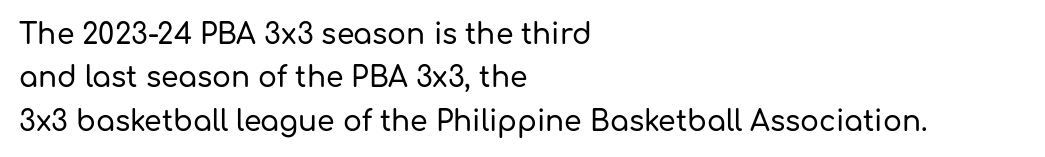
Characters remain perfectly vertical along every line. Looks like regular typesetting: each glyph gets only the width it needs. Stroke terminals: plain, sans-serif. The line-height multiplier appears to be the usual default.
